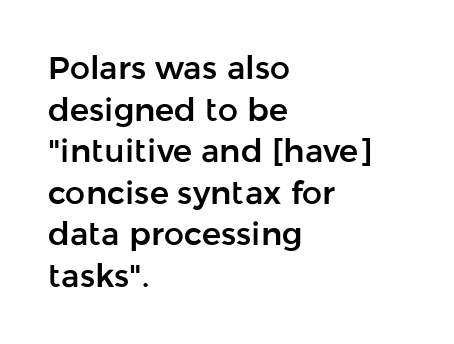
{"serif": "no", "italic": "no", "width": "normal", "stroke_contrast": "low", "x_height": "medium", "monospaced": "no", "underline": "no", "align": "left", "line_spacing": "normal", "line_spacing_ratio": 1.3, "letter_spacing": "normal", "letter_spacing_em": 0.0, "glyph_px": 32}
